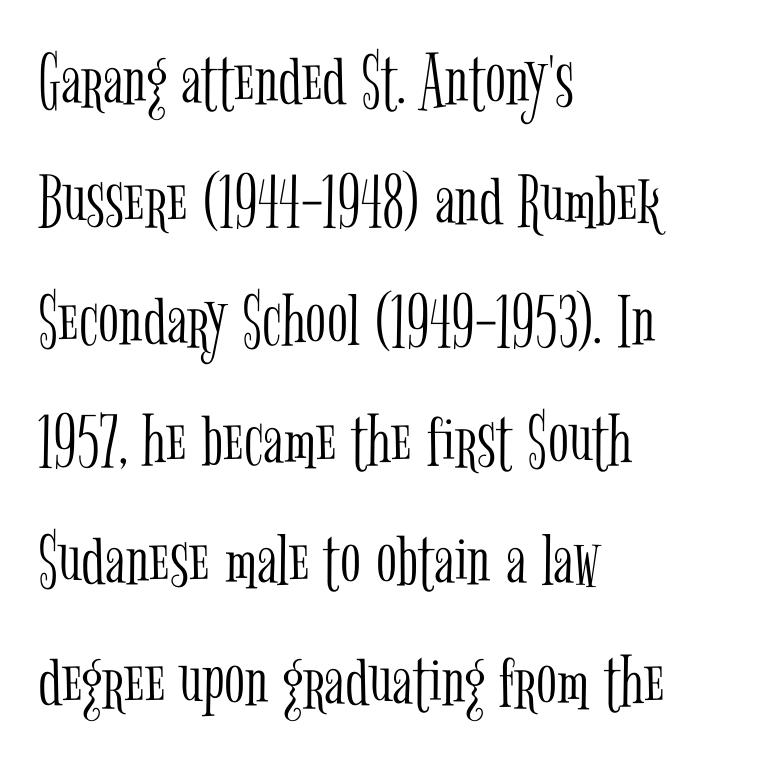
The image shows 77 px light, condensed serif type, upright; set left-aligned, normal line spacing (1.56x), normal letter spacing, not underlined; low stroke contrast and a medium x-height.
